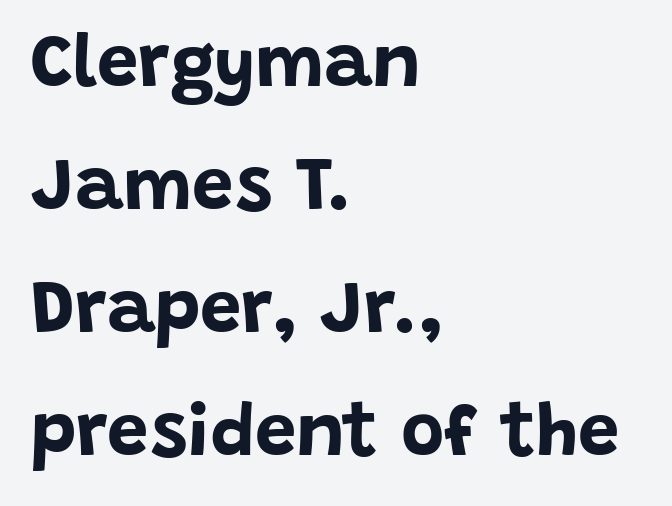
{"serif": "no", "italic": "no", "bold": "yes", "weight": "bold", "width": "normal", "stroke_contrast": "low", "x_height": "large", "monospaced": "no", "underline": "no", "align": "left", "line_spacing": "normal", "line_spacing_ratio": 1.66, "letter_spacing": "normal", "letter_spacing_em": 0.0, "glyph_px": 74}
